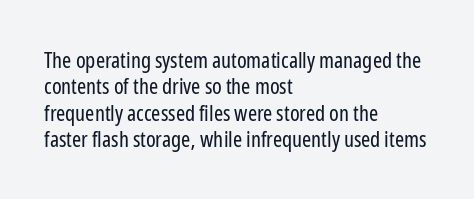
Q: Is the text bold? A: No.
Q: Is the text italic (slanted)? A: No, it is upright.
Q: Is the text underlined? A: No.
Q: How is the paragraph aligned? A: Left-aligned.
Q: Is the spacing between letters normal or unusually wide? A: Normal.
